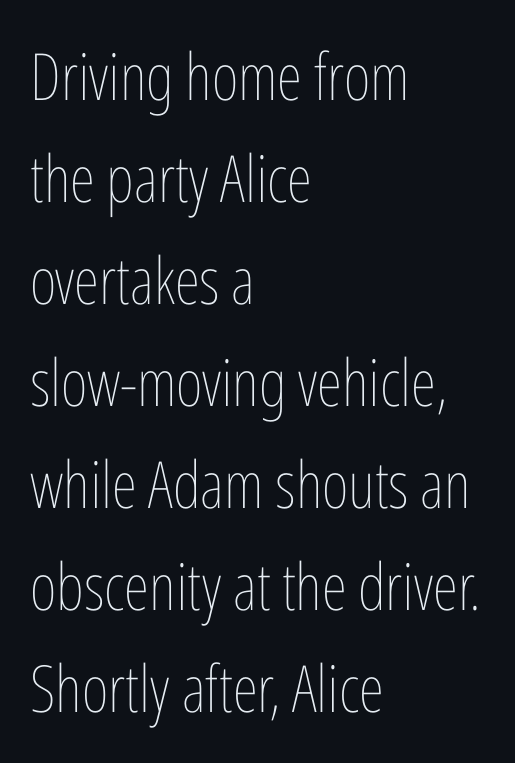
The image shows 65 px thin, condensed type, upright; set left-aligned, normal line spacing (1.57x), normal letter spacing, not underlined; low stroke contrast and a medium x-height.
